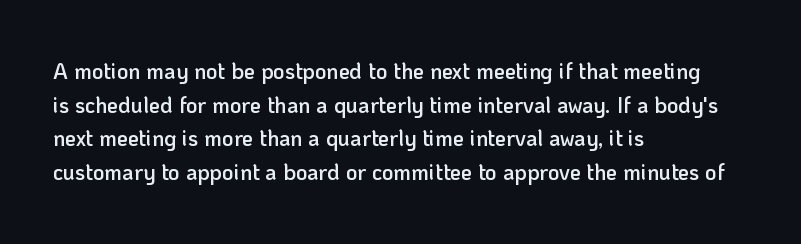
Every character sits straight up, as roman type does. Does extra space separate the letters? No, they use regular spacing. A somewhat darkened texture: the type is semibold rather than bold. A typesetter would call this leading conventional body-copy spacing.
